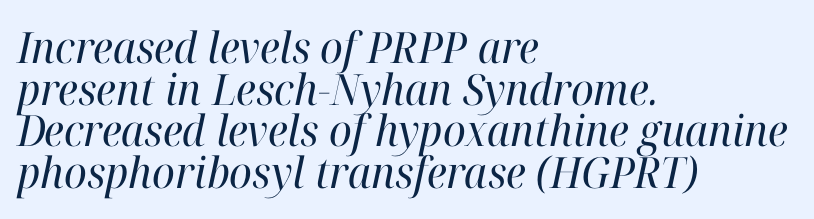
The image shows 43 px regular-weight serif type, italic (leaning right); set left-aligned, tight line spacing (0.97x), normal letter spacing, not underlined; high stroke contrast and a medium x-height.
